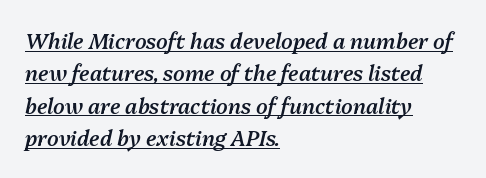
Q: Is the text bold? A: Semi-bold.
Q: Is the text italic (slanted)? A: Yes, it leans right by about 13 degrees.
Q: Is the text underlined? A: Yes.
Q: How is the paragraph aligned? A: Left-aligned.
Q: Is the spacing between letters normal or unusually wide? A: Normal.
Q: Is the spacing between lines tight, normal or loose? A: Normal.
